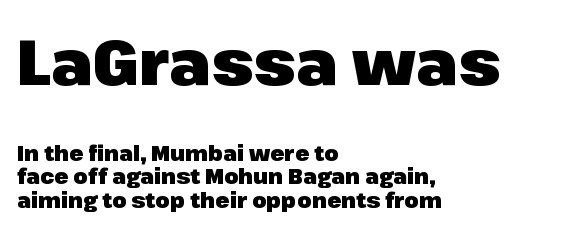
Q: Is the text bold? A: Yes.
Q: Is the text italic (slanted)? A: No, it is upright.
Q: Is the typeface a serif or a sans-serif typeface? A: Sans-serif.
Q: Is the text underlined? A: No.
Q: How is the paragraph aligned? A: Left-aligned.
Q: Is the spacing between letters normal or unusually wide? A: Normal.
Q: Is the spacing between lines tight, normal or loose? A: Tight.
Q: Which block of text is set in a larger size, the first (top) or the second (bottom)? A: The first (top) one.
Q: Width (condensed, normal, or wide)? A: Normal.
Q: Stroke contrast? A: Low.
Q: x-height? A: Medium.
Q: Monospaced? A: No.
